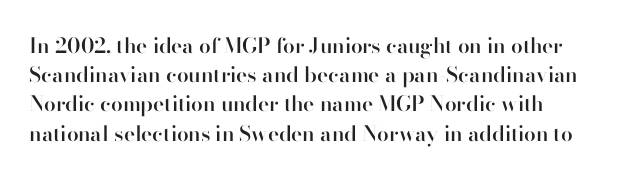
{"italic": "no", "bold": "semi", "underline": "no", "line_spacing": "normal", "line_spacing_ratio": 1.39, "letter_spacing": "normal", "letter_spacing_em": 0.0, "glyph_px": 21}
